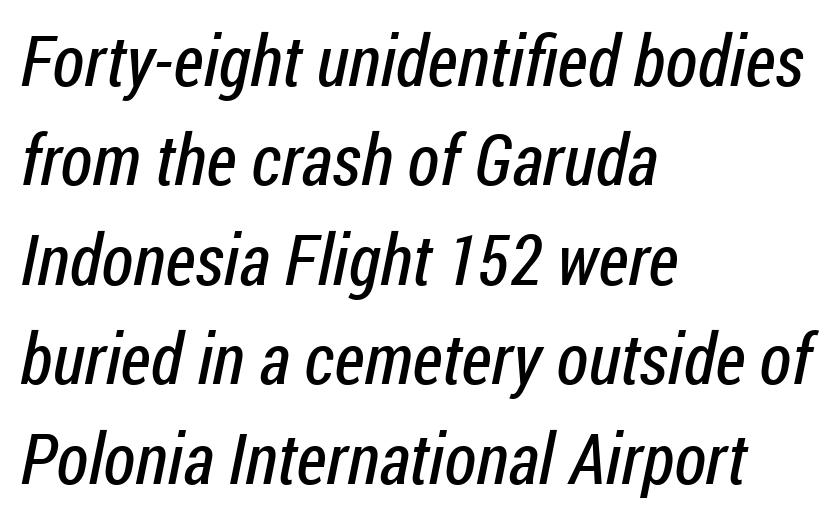
Q: Is the text bold? A: No.
Q: Is the typeface a serif or a sans-serif typeface? A: Sans-serif.
Q: Is the text underlined? A: No.
Q: How is the paragraph aligned? A: Left-aligned.
Q: Is the spacing between letters normal or unusually wide? A: Normal.
Q: Is the spacing between lines tight, normal or loose? A: Normal.
Q: Width (condensed, normal, or wide)? A: Condensed.
Q: Stroke contrast? A: Low.
Q: x-height? A: Medium.
Q: Monospaced? A: No.
